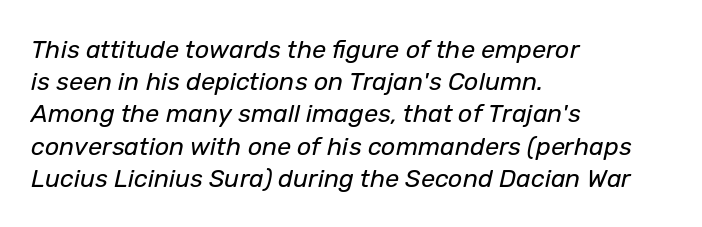
{"italic": "yes", "lean": "right", "slant_degrees": 12, "bold": "no", "underline": "no", "align": "left", "line_spacing": "normal", "line_spacing_ratio": 1.29, "letter_spacing": "normal", "letter_spacing_em": 0.0, "glyph_px": 25}
